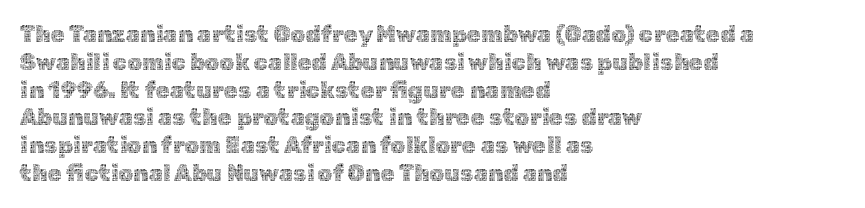
{"italic": "no", "bold": "no", "underline": "no", "align": "left", "line_spacing_ratio": 1.21, "letter_spacing": "normal", "letter_spacing_em": 0.0, "glyph_px": 23}
